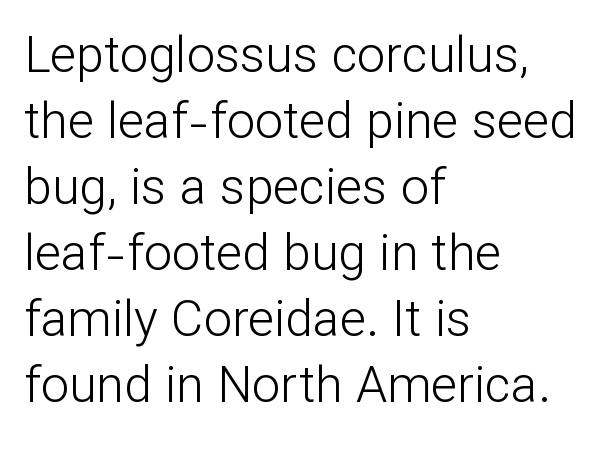
Q: Is the text bold? A: No.
Q: Is the text italic (slanted)? A: No, it is upright.
Q: Is the typeface a serif or a sans-serif typeface? A: Sans-serif.
Q: Is the text underlined? A: No.
Q: How is the paragraph aligned? A: Left-aligned.
Q: Is the spacing between letters normal or unusually wide? A: Normal.
Q: Is the spacing between lines tight, normal or loose? A: Normal.
Q: Width (condensed, normal, or wide)? A: Normal.
Q: Stroke contrast? A: Low.
Q: x-height? A: Medium.
Q: Monospaced? A: No.
